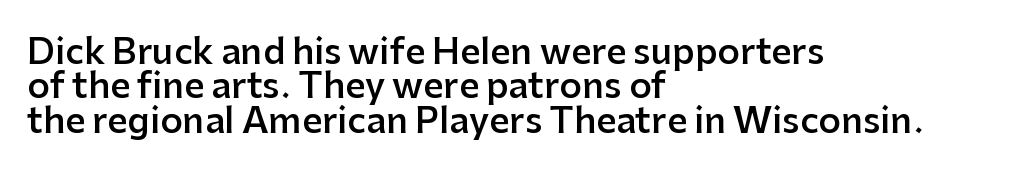
Varying glyph widths throughout — classic text-font behaviour. The lines are packed closely together with very little leading. On the weight axis this lands at semibold, roughly 600. To sum up the face: it is a sans, with no serifs.
